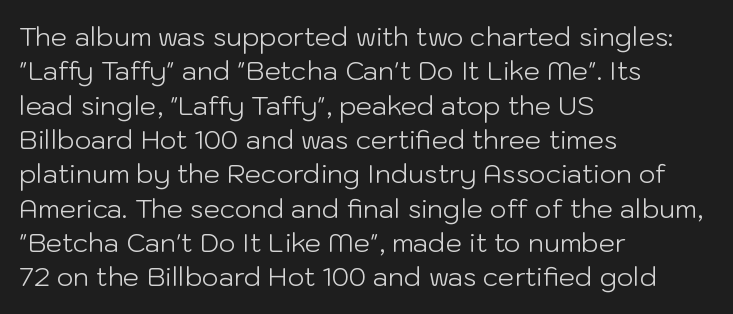
{"italic": "no", "bold": "no", "underline": "no", "align": "left", "line_spacing": "normal", "line_spacing_ratio": 1.32, "letter_spacing": "normal", "letter_spacing_em": 0.0, "glyph_px": 26}
